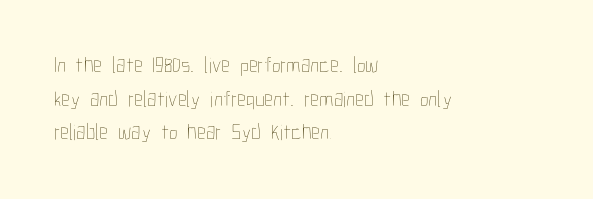
Unbolded letterforms with no extra heft. The letterforms sit shoulder to shoulder at normal distance. Line spacing here is normal. Glance below the letters and you will spot only blank space. Visually the block forms a straight wall on the left and a jagged coastline on the right.
